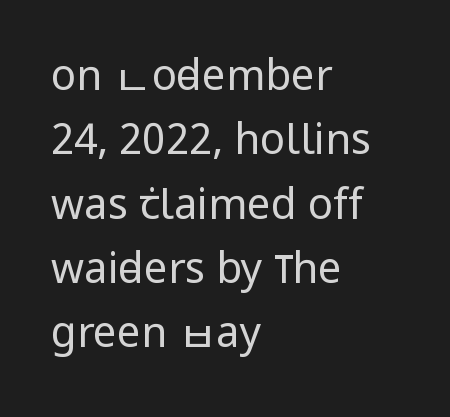
Q: Is the text bold? A: No.
Q: Is the text italic (slanted)? A: No, it is upright.
Q: Is the typeface a serif or a sans-serif typeface? A: Sans-serif.
Q: Is the text underlined? A: No.
Q: How is the paragraph aligned? A: Left-aligned.
Q: Is the spacing between letters normal or unusually wide? A: Normal.
Q: Is the spacing between lines tight, normal or loose? A: Normal.
Q: Width (condensed, normal, or wide)? A: Condensed.
Q: Stroke contrast? A: Low.
Q: x-height? A: Large.
Q: Monospaced? A: No.
